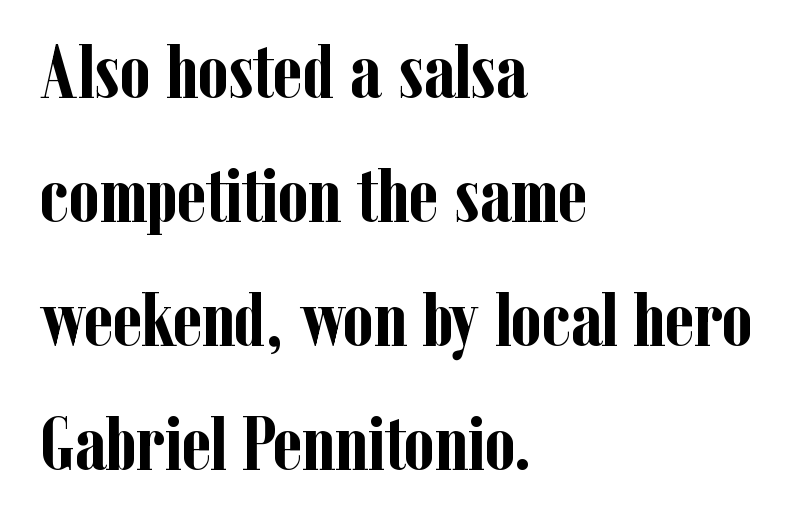
{"serif": "yes", "italic": "no", "bold": "yes", "weight": "semibold", "width": "condensed", "stroke_contrast": "low", "x_height": "medium", "monospaced": "no", "underline": "no", "align": "left", "line_spacing": "normal", "line_spacing_ratio": 1.59, "letter_spacing": "normal", "letter_spacing_em": 0.0, "glyph_px": 78}
